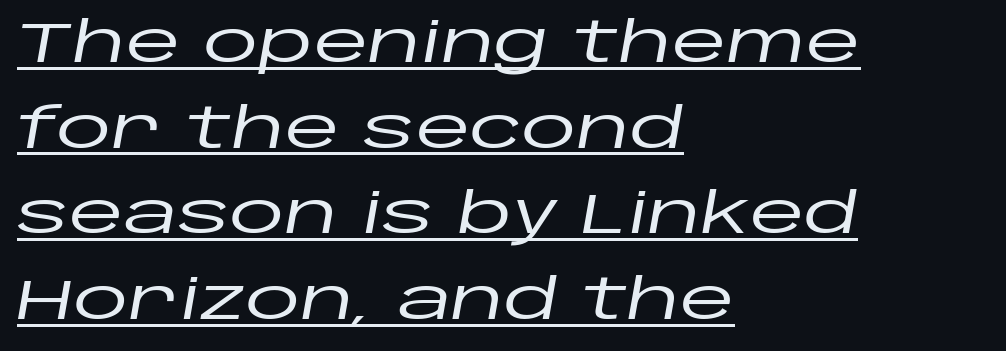
You can see a thin bar hugging the bottom of the glyphs. Looking at the ascenders, they clearly lean. Caption: standard tracking, unaltered. The letters advance in unequal steps, a hallmark of proportional type. Vertical spacing — default. A classic flush-left, rag-right setting is used for this passage.
